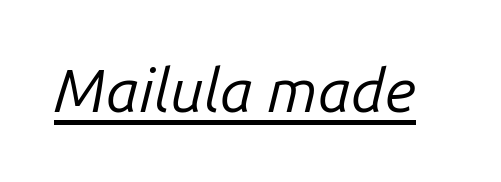
The image shows 61 px regular-weight type, italic (leaning right); set normal letter spacing, underlined; low stroke contrast and a medium x-height.
